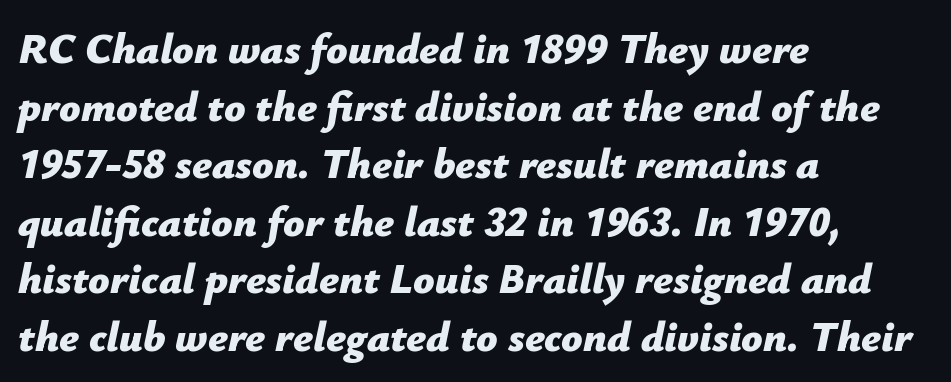
The image shows 42 px bold type, italic (leaning right); set left-aligned, normal line spacing (1.37x), normal letter spacing, not underlined; low stroke contrast and a medium x-height.
